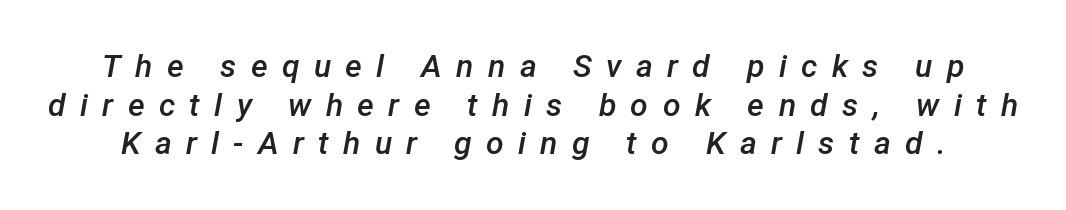
Inter-character spacing is expanded well beyond the font's built-in metrics. Designer's note — italics engaged. Each row of text sits above clean, open space. A semibold gives these letters moderate extra thickness, short of bold.
